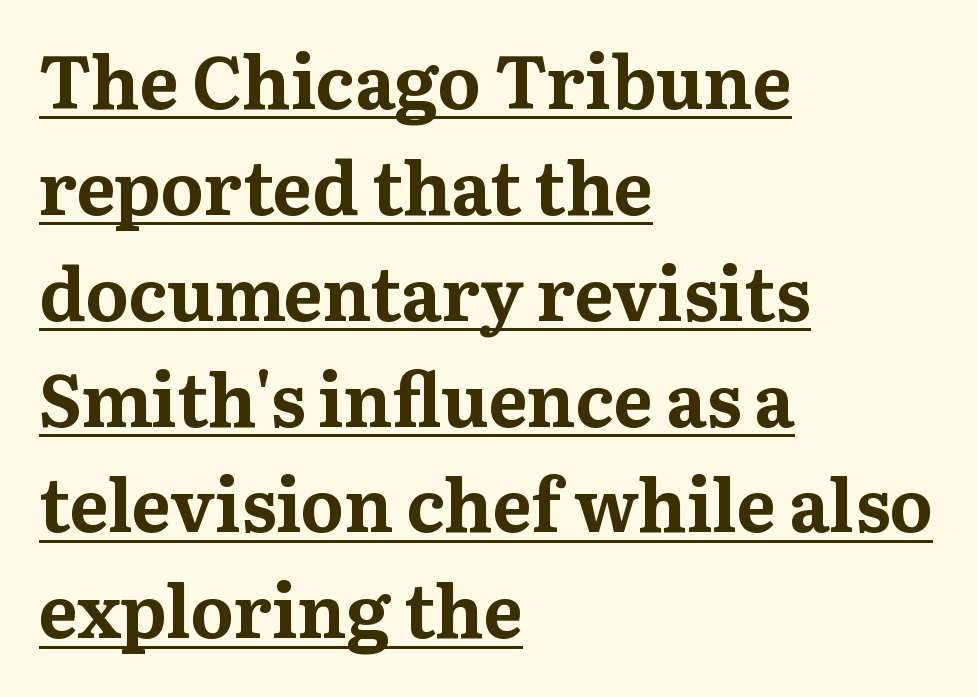
A serif font was chosen for this passage. Notice how descenders clear the ascenders below comfortably — that's standard leading. A typesetter would call this proportional, since set widths differ per character. Nothing unusual about the tracking: characters are spaced as the font intends. This rendering features underlined lettering.
